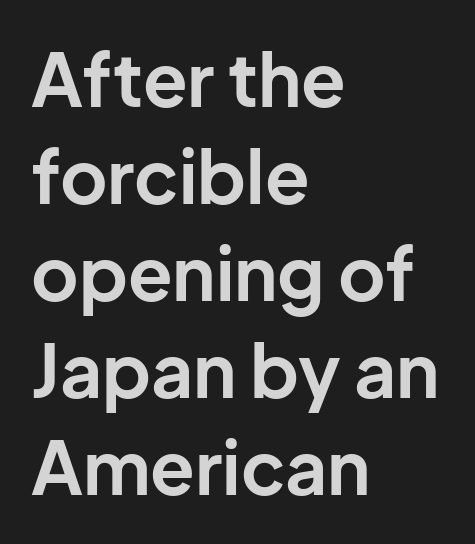
Q: Is the text bold? A: Yes.
Q: Is the text italic (slanted)? A: No, it is upright.
Q: Is the typeface a serif or a sans-serif typeface? A: Sans-serif.
Q: Is the text underlined? A: No.
Q: How is the paragraph aligned? A: Left-aligned.
Q: Is the spacing between letters normal or unusually wide? A: Normal.
Q: Is the spacing between lines tight, normal or loose? A: Normal.
Q: Width (condensed, normal, or wide)? A: Normal.
Q: Stroke contrast? A: Low.
Q: x-height? A: Medium.
Q: Monospaced? A: No.
